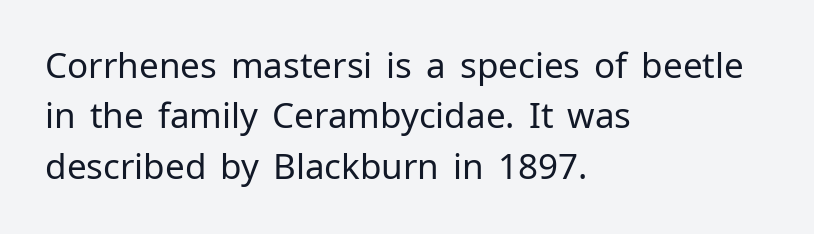
Q: Is the text bold? A: No.
Q: Is the text italic (slanted)? A: No, it is upright.
Q: Is the typeface a serif or a sans-serif typeface? A: Sans-serif.
Q: Is the text underlined? A: No.
Q: How is the paragraph aligned? A: Left-aligned.
Q: Is the spacing between letters normal or unusually wide? A: Normal.
Q: Is the spacing between lines tight, normal or loose? A: Normal.
Q: Width (condensed, normal, or wide)? A: Normal.
Q: Stroke contrast? A: Low.
Q: x-height? A: Medium.
Q: Monospaced? A: No.
